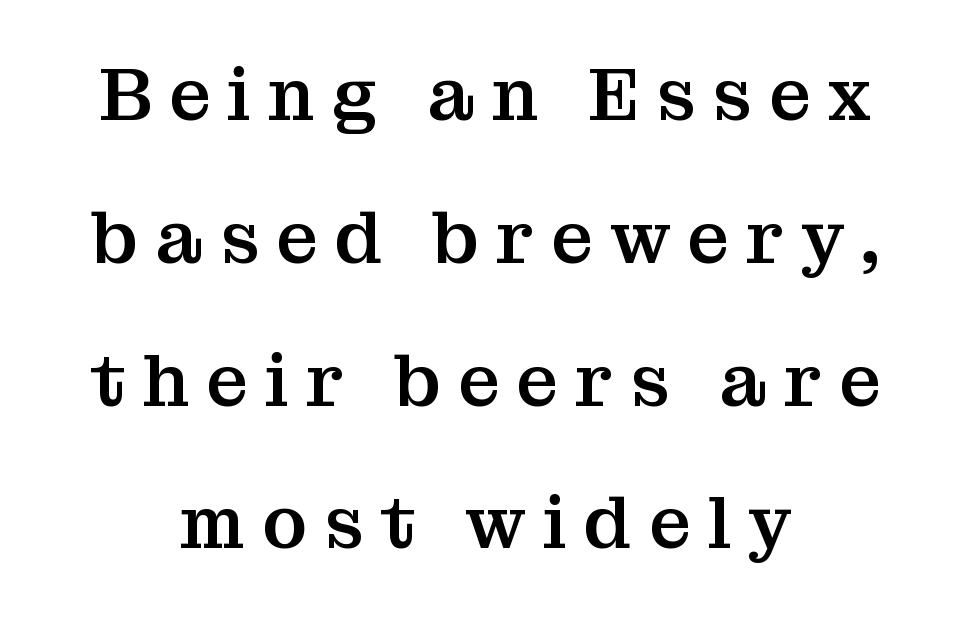
{"serif": "yes", "italic": "no", "width": "normal", "stroke_contrast": "medium", "x_height": "medium", "monospaced": "no", "underline": "no", "align": "center", "line_spacing": "loose", "line_spacing_ratio": 1.93, "letter_spacing": "wide", "letter_spacing_em": 0.23, "glyph_px": 74}
